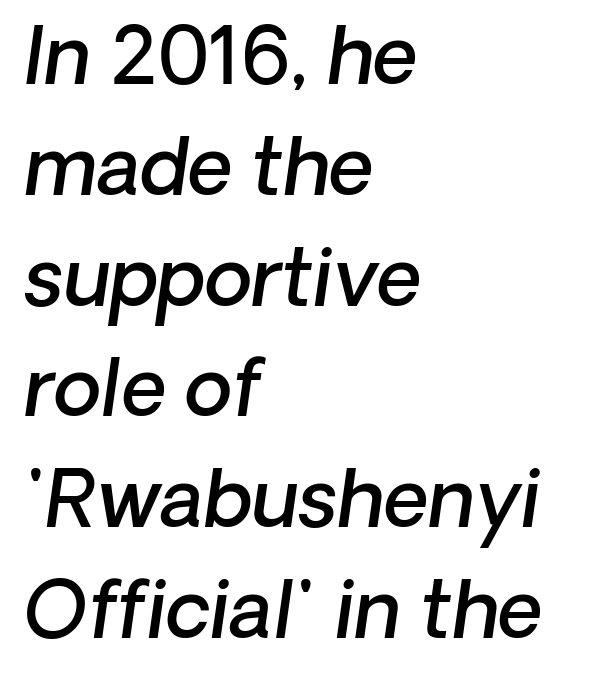
{"serif": "no", "bold": "semi", "weight": "semibold", "width": "normal", "stroke_contrast": "low", "x_height": "medium", "monospaced": "no", "underline": "no", "align": "left", "line_spacing": "normal", "line_spacing_ratio": 1.42, "letter_spacing": "normal", "letter_spacing_em": 0.0, "glyph_px": 78}
